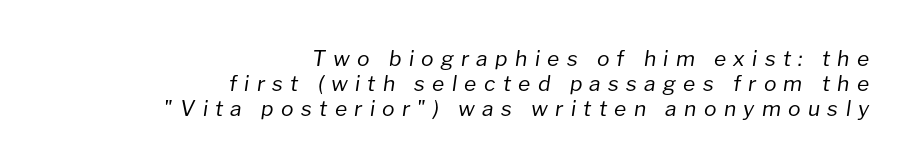
The image shows 21 px text type, italic (leaning right); set right-aligned, line spacing 1.18x, unusually wide letter spacing (+0.35 em), not underlined.
